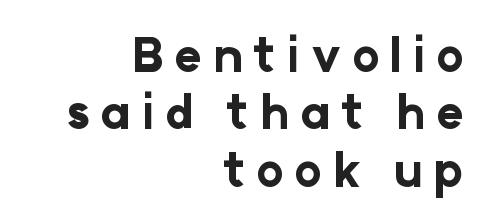
Spacing verdict: proportional, widths tailored to each character. A bare baseline throughout the passage. I'd call this a sans setting — the letters go barefoot. Is there much room between lines? A standard amount, neither cramped nor airy. Between one letter and the next there's a generous, obvious gap. The lines in this sample share a right terminus and differ only in where they begin.
